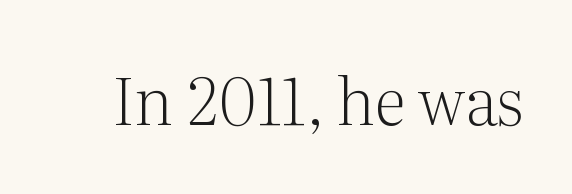
{"serif": "yes", "italic": "no", "bold": "no", "weight": "light", "width": "normal", "stroke_contrast": "medium", "x_height": "medium", "monospaced": "no", "underline": "no", "letter_spacing": "normal", "letter_spacing_em": 0.0, "glyph_px": 65}
